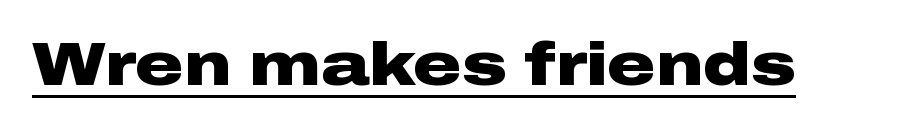
Q: Is the text bold? A: Yes.
Q: Is the text italic (slanted)? A: No, it is upright.
Q: Is the typeface a serif or a sans-serif typeface? A: Sans-serif.
Q: Is the text underlined? A: Yes.
Q: Is the spacing between letters normal or unusually wide? A: Normal.
Q: Width (condensed, normal, or wide)? A: Wide.
Q: Stroke contrast? A: Low.
Q: x-height? A: Medium.
Q: Monospaced? A: No.
